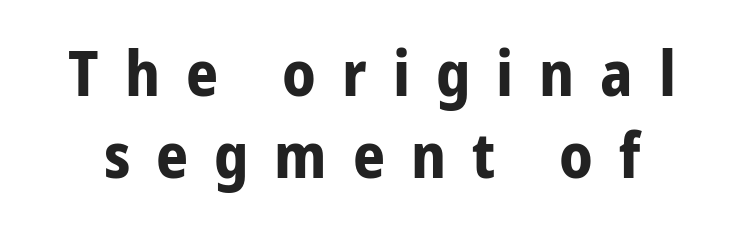
The image shows 63 px bold, condensed sans-serif type, upright; set normal line spacing (1.3x), unusually wide letter spacing (+0.41 em), not underlined; low stroke contrast and a medium x-height.
